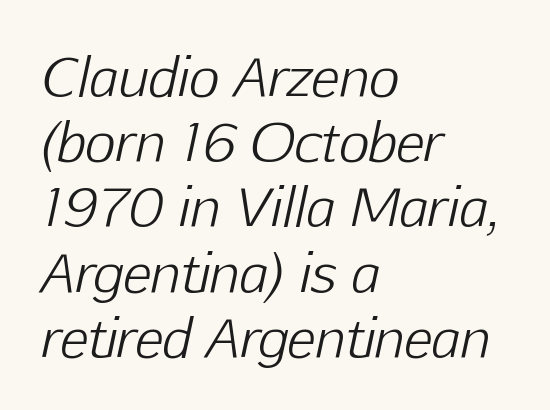
{"italic": "yes", "lean": "right", "slant_degrees": 12, "bold": "no", "weight": "light", "width": "normal", "stroke_contrast": "low", "x_height": "medium", "monospaced": "no", "underline": "no", "align": "left", "line_spacing_ratio": 1.23, "letter_spacing": "normal", "letter_spacing_em": 0.0, "glyph_px": 53}
